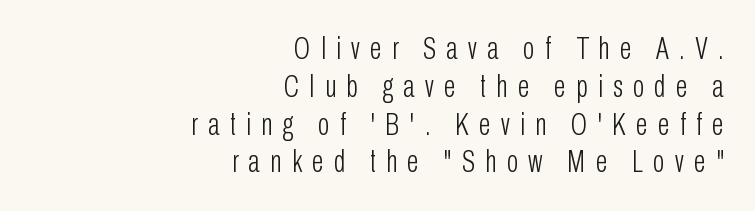
{"serif": "no", "italic": "no", "bold": "no", "weight": "light", "width": "condensed", "stroke_contrast": "low", "x_height": "medium", "monospaced": "no", "underline": "no", "align": "right", "line_spacing_ratio": 1.22, "letter_spacing": "wide", "letter_spacing_em": 0.33, "glyph_px": 31}
